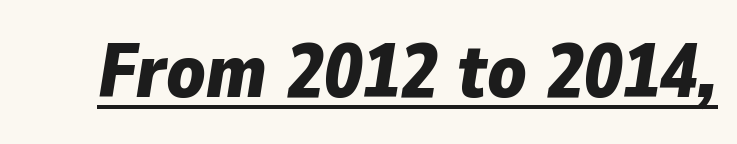
The rendering uses the underline text-decoration. Italic: yes, the glyphs are oblique. Varying glyph widths throughout — classic text-font behaviour. Letter spacing: default. Typographic density is high because the face is bold.
